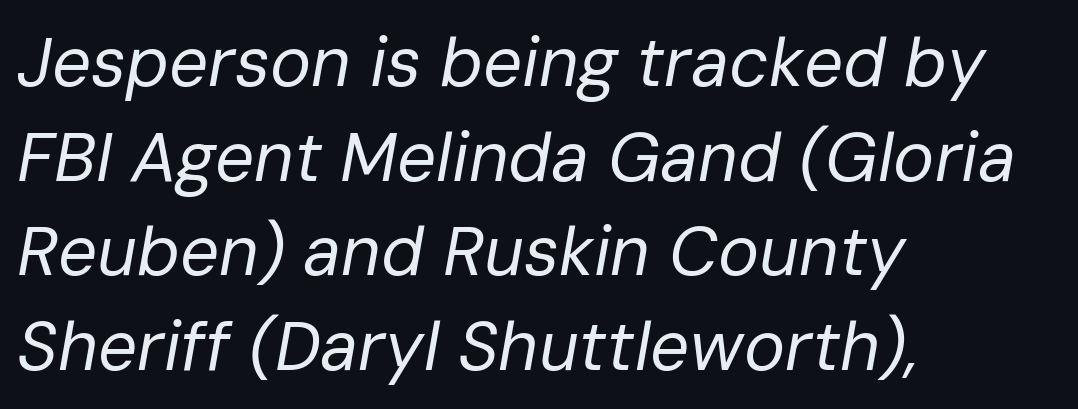
Q: Is the text bold? A: No.
Q: Is the text italic (slanted)? A: Yes, it leans right by about 10 degrees.
Q: Is the text underlined? A: No.
Q: How is the paragraph aligned? A: Left-aligned.
Q: Is the spacing between letters normal or unusually wide? A: Normal.
Q: Is the spacing between lines tight, normal or loose? A: Normal.
Q: Width (condensed, normal, or wide)? A: Normal.
Q: Stroke contrast? A: Low.
Q: x-height? A: Medium.
Q: Monospaced? A: No.
